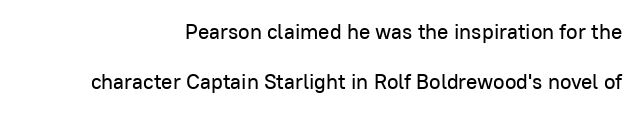
The image shows 21 px text type, upright; set loose line spacing (2.36x), normal letter spacing, not underlined.
